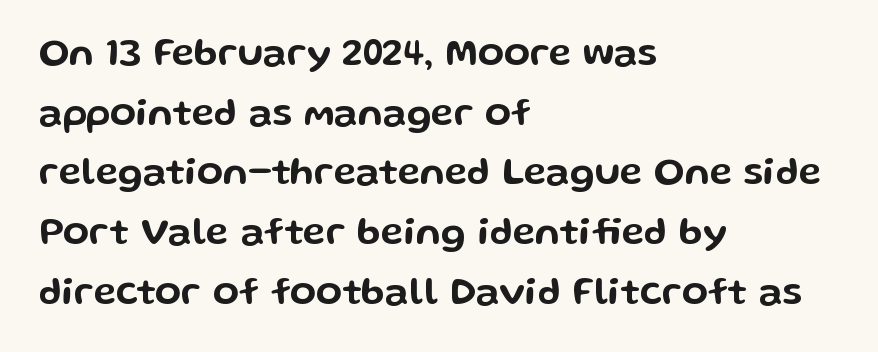
The image shows 38 px wide sans-serif type, upright; set left-aligned, normal line spacing (1.57x), normal letter spacing, not underlined; low stroke contrast and a medium x-height.
